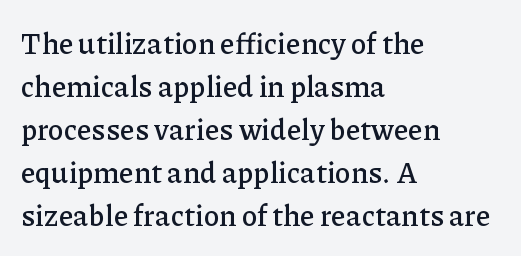
The image shows 29 px serif type, upright; set left-aligned, normal line spacing (1.48x), normal letter spacing, not underlined; low stroke contrast and a medium x-height.
